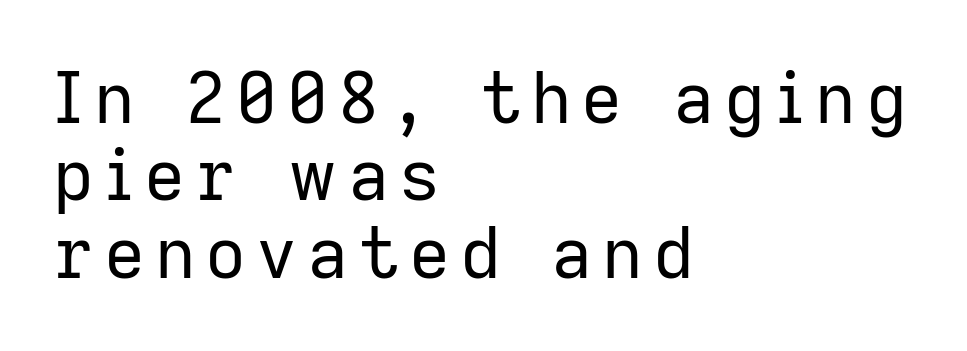
Q: Is the text bold? A: No.
Q: Is the text italic (slanted)? A: No, it is upright.
Q: Is the typeface a serif or a sans-serif typeface? A: Sans-serif.
Q: Is the text underlined? A: No.
Q: How is the paragraph aligned? A: Left-aligned.
Q: Is the spacing between lines tight, normal or loose? A: Tight.
Q: Width (condensed, normal, or wide)? A: Normal.
Q: Stroke contrast? A: Low.
Q: x-height? A: Medium.
Q: Monospaced? A: No.
